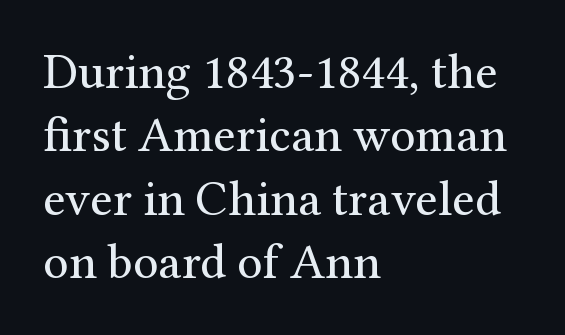
Successive baselines arrive at the customary interval. The ragged edge is on the right, which tells us the setting is flush left. Serifs: yes, visible at the terminals of the letterforms. Designer's note — italics off, roman on.
